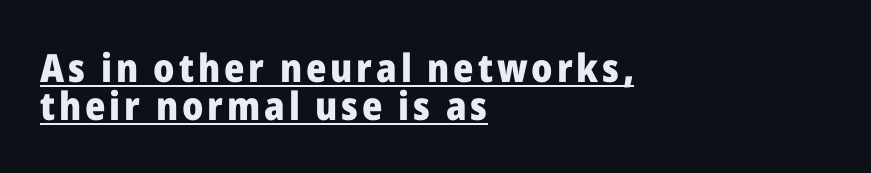
Q: Is the text bold? A: Yes.
Q: Is the text italic (slanted)? A: No, it is upright.
Q: Is the typeface a serif or a sans-serif typeface? A: Sans-serif.
Q: Is the text underlined? A: Yes.
Q: How is the paragraph aligned? A: Left-aligned.
Q: Is the spacing between lines tight, normal or loose? A: Tight.
Q: Width (condensed, normal, or wide)? A: Normal.
Q: Stroke contrast? A: Low.
Q: x-height? A: Medium.
Q: Monospaced? A: No.
